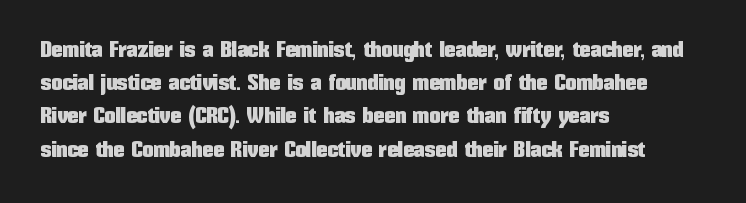
These lines keep a tight, regular rhythm from letter to letter. Vertical spacing — default. No word sits above an underline. The setting favours the left margin, as ordinary paragraphs usually do. The font's upright variant was chosen for this text.
